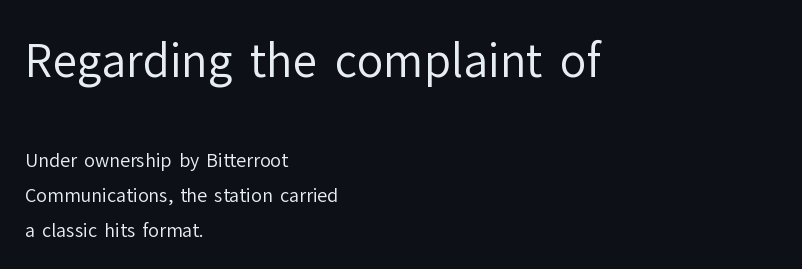
Q: Is the text bold? A: No.
Q: Is the text italic (slanted)? A: No, it is upright.
Q: Is the typeface a serif or a sans-serif typeface? A: Sans-serif.
Q: Is the text underlined? A: No.
Q: How is the paragraph aligned? A: Left-aligned.
Q: Is the spacing between letters normal or unusually wide? A: Normal.
Q: Is the spacing between lines tight, normal or loose? A: Loose.
Q: Which block of text is set in a larger size, the first (top) or the second (bottom)? A: The first (top) one.
Q: Width (condensed, normal, or wide)? A: Normal.
Q: Stroke contrast? A: Low.
Q: x-height? A: Medium.
Q: Monospaced? A: No.
